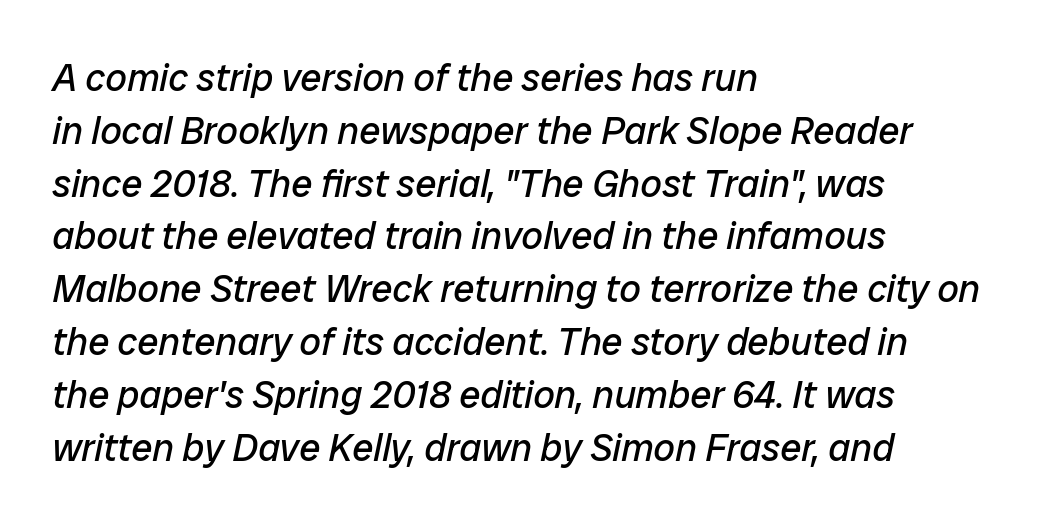
This is oblique type, the kind used for emphasis or titles. Each row of text sits above clean, open space. The gaps between neighbouring characters are ordinary and unremarkable. A light-to-regular cut is what we see here.
